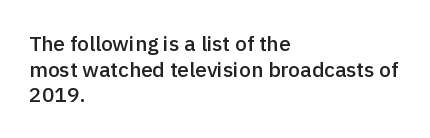
Nobody drew a line under any word here. The letters stand straight up with perfectly vertical stems. Emphasis by weight is partial: semibold. Nobody touched the tracking dial on this one. Compared with a centered layout, this one pins lines to the left instead.
